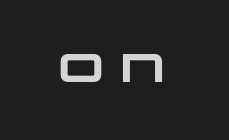
A typesetter would call this proportional, since set widths differ per character. Quick note: underline off. Observe the ordinary spacing: letters are neighbours, not strangers. Caption: bold face, heavy strokes. This sample uses a sans-serif face.
